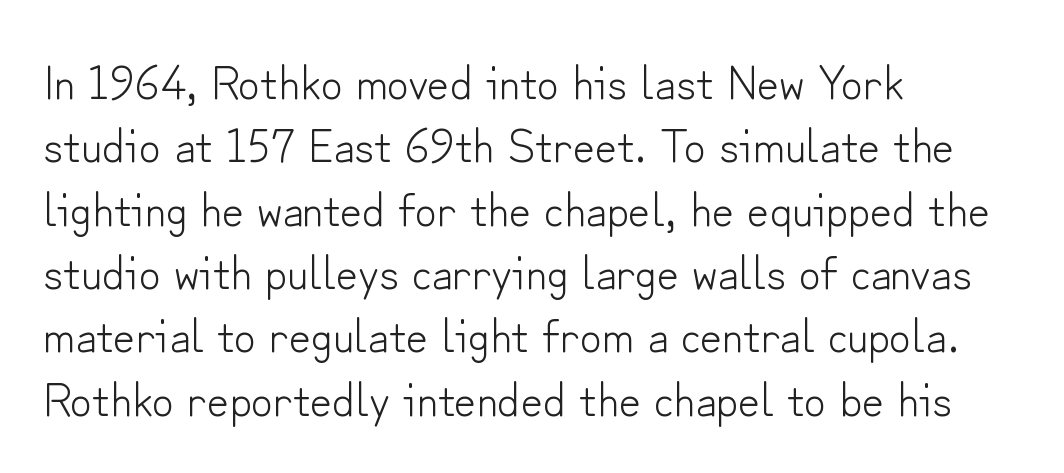
The image shows 48 px light sans-serif type, upright; set left-aligned, normal line spacing (1.32x), normal letter spacing, not underlined; low stroke contrast and a small x-height.
